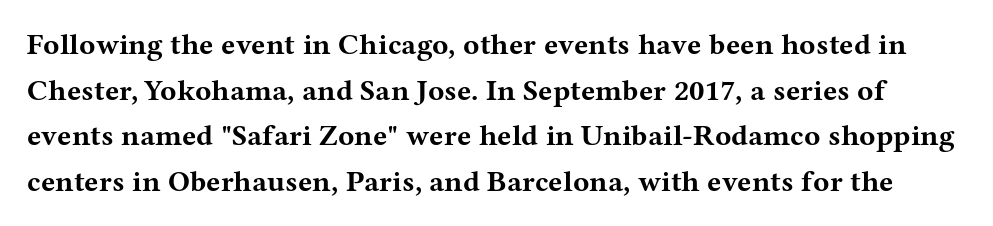
The block of text has a typical density, with ordinary space between rows. Look at the tracking — it's just the regular setting, nothing added. Emphasis by weight is at full strength: bold. Posture: vertical.
